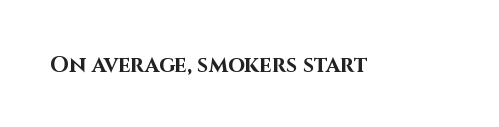
Short note: letters normally spaced. Words float on clear page, feet unadorned. The letters stand upright; this is a roman face. Heavy, bold letterforms.
